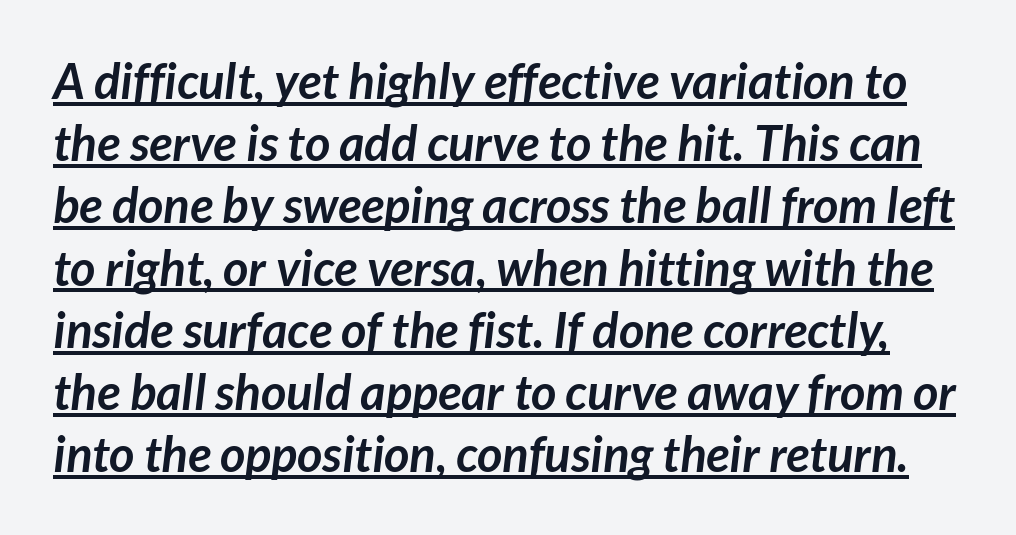
Q: Is the text bold? A: Yes.
Q: Is the typeface a serif or a sans-serif typeface? A: Sans-serif.
Q: Is the text underlined? A: Yes.
Q: Is the spacing between letters normal or unusually wide? A: Normal.
Q: Is the spacing between lines tight, normal or loose? A: Normal.
Q: Width (condensed, normal, or wide)? A: Normal.
Q: Stroke contrast? A: Low.
Q: x-height? A: Medium.
Q: Monospaced? A: No.
